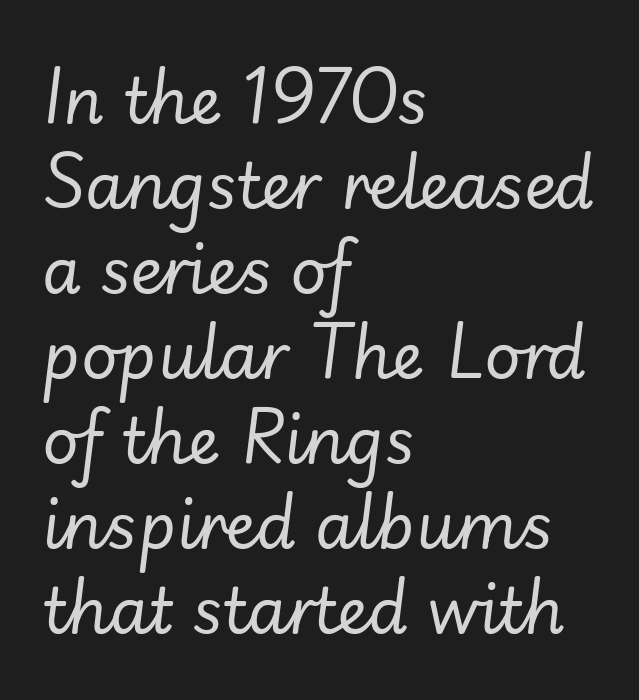
{"italic": "yes", "lean": "right", "slant_degrees": 7, "bold": "no", "weight": "regular", "width": "normal", "stroke_contrast": "low", "x_height": "small", "monospaced": "no", "underline": "no", "align": "left", "line_spacing": "normal", "line_spacing_ratio": 1.35, "letter_spacing": "normal", "letter_spacing_em": 0.0, "glyph_px": 63}
